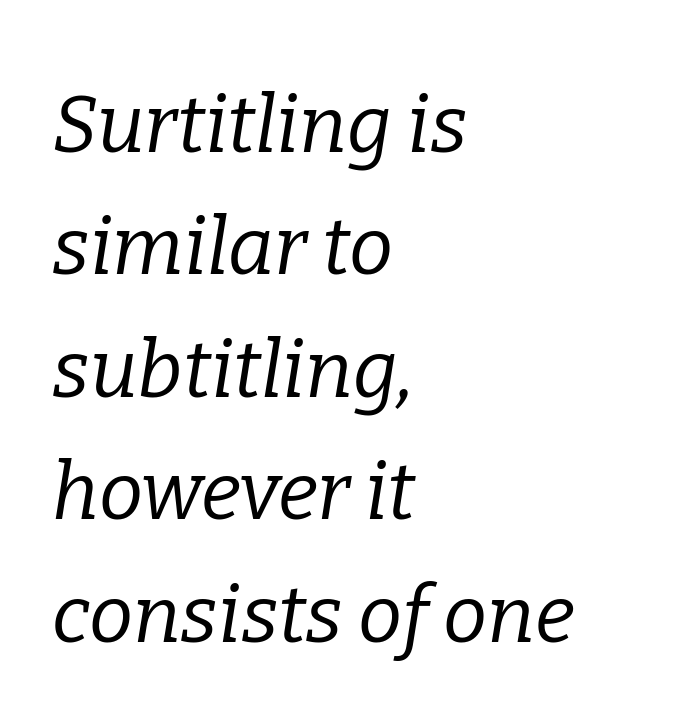
{"serif": "yes", "italic": "yes", "lean": "right", "slant_degrees": 9, "bold": "no", "weight": "regular", "width": "normal", "stroke_contrast": "low", "x_height": "medium", "monospaced": "no", "underline": "no", "align": "left", "line_spacing": "normal", "line_spacing_ratio": 1.55, "letter_spacing": "normal", "letter_spacing_em": 0.0, "glyph_px": 79}
